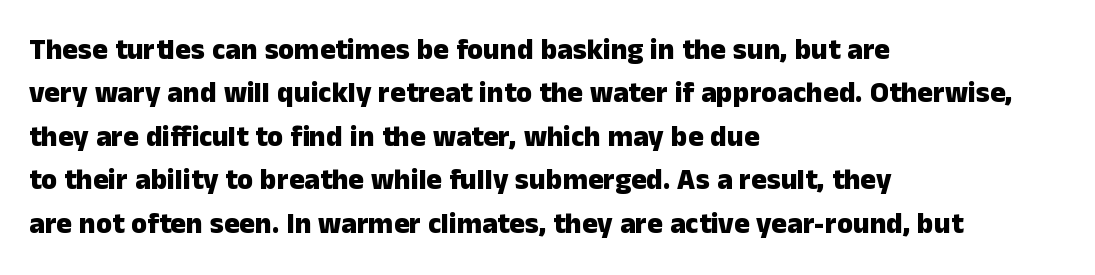
The image shows 29 px heavy sans-serif type, upright; set left-aligned, normal line spacing (1.5x), normal letter spacing, not underlined; low stroke contrast and a medium x-height.
